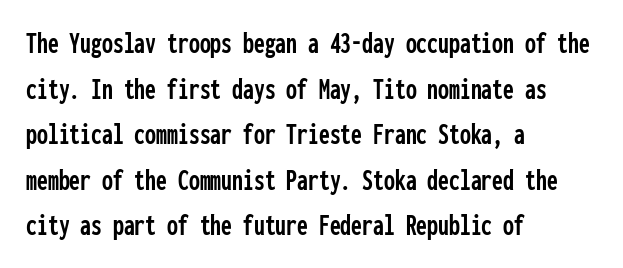
{"serif": "no", "italic": "no", "width": "condensed", "stroke_contrast": "low", "x_height": "medium", "monospaced": "yes", "underline": "no", "align": "left", "line_spacing": "normal", "line_spacing_ratio": 1.47, "letter_spacing": "normal", "letter_spacing_em": 0.0, "glyph_px": 31}
